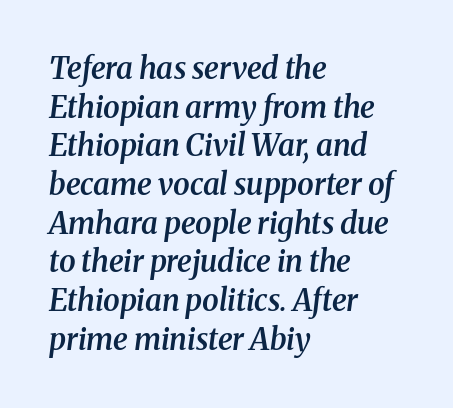
Q: Is the text bold? A: Semi-bold.
Q: Is the text italic (slanted)? A: Yes, it leans right by about 8 degrees.
Q: Is the typeface a serif or a sans-serif typeface? A: Serif.
Q: Is the text underlined? A: No.
Q: How is the paragraph aligned? A: Left-aligned.
Q: Is the spacing between letters normal or unusually wide? A: Normal.
Q: Is the spacing between lines tight, normal or loose? A: Normal.
Q: Width (condensed, normal, or wide)? A: Normal.
Q: Stroke contrast? A: Medium.
Q: x-height? A: Medium.
Q: Monospaced? A: No.
